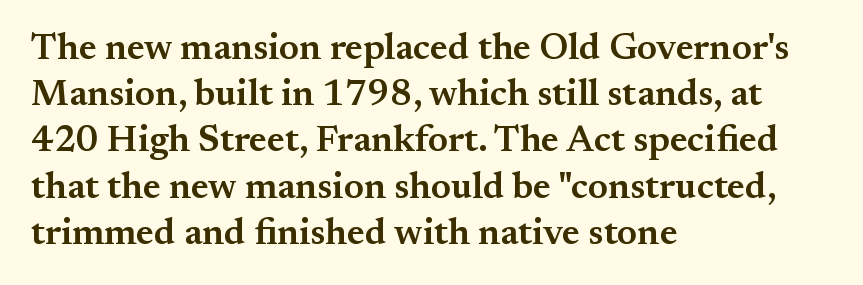
If you drew a ruler down the left edge, every line would touch it. Interline gaps are of average width in this sample. Upright lettering throughout. The face used here is rendered with its standard letterfit. Looks like regular typesetting: each glyph gets only the width it needs.
